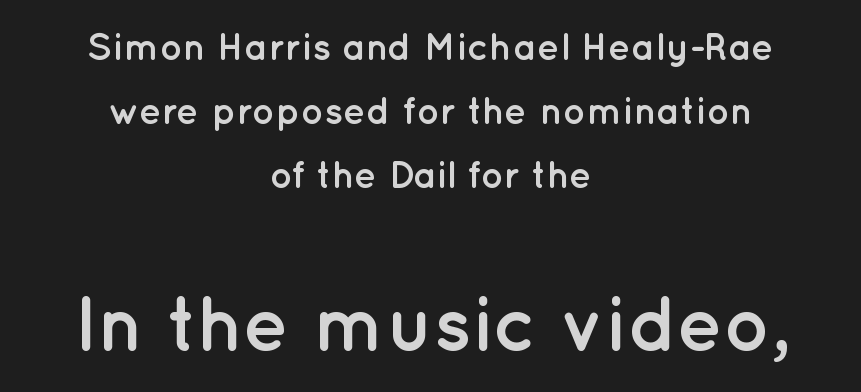
Q: Is the text bold? A: Yes.
Q: Is the text italic (slanted)? A: No, it is upright.
Q: Is the typeface a serif or a sans-serif typeface? A: Sans-serif.
Q: Is the text underlined? A: No.
Q: How is the paragraph aligned? A: Centered.
Q: Is the spacing between letters normal or unusually wide? A: Normal.
Q: Is the spacing between lines tight, normal or loose? A: Normal.
Q: Which block of text is set in a larger size, the first (top) or the second (bottom)? A: The second (bottom) one.
Q: Width (condensed, normal, or wide)? A: Normal.
Q: Stroke contrast? A: Low.
Q: x-height? A: Medium.
Q: Monospaced? A: No.
